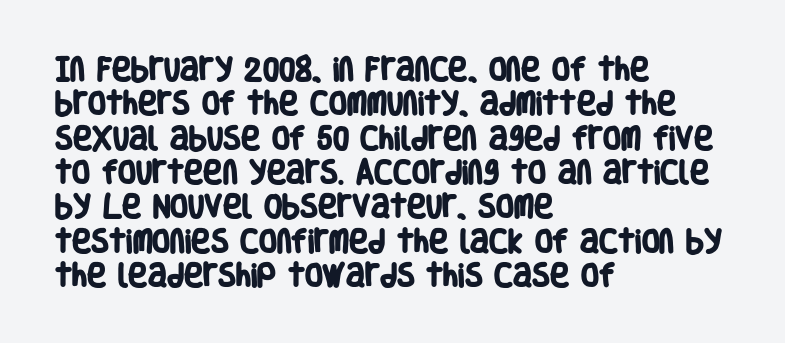
The image shows 26 px bold type; set left-aligned, normal line spacing (1.32x), normal letter spacing, not underlined.
